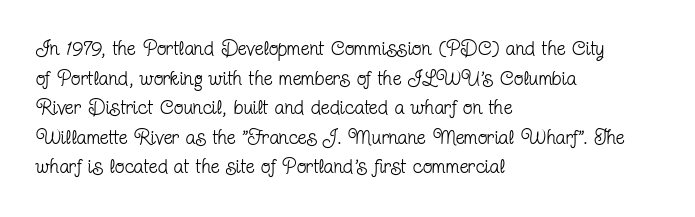
{"italic": "no", "bold": "no", "underline": "no", "align": "left", "line_spacing": "normal", "line_spacing_ratio": 1.48, "letter_spacing": "normal", "letter_spacing_em": 0.0, "glyph_px": 20}
